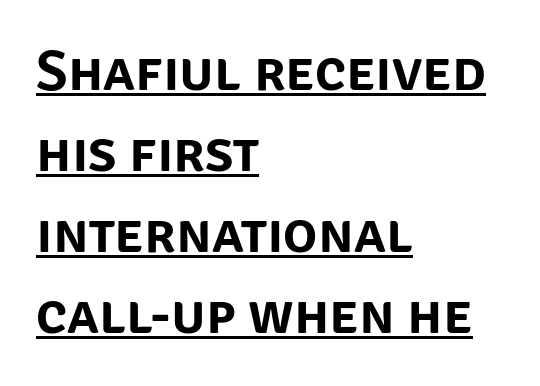
{"serif": "no", "italic": "no", "width": "normal", "stroke_contrast": "low", "x_height": "large", "monospaced": "no", "underline": "yes", "align": "left", "line_spacing": "normal", "line_spacing_ratio": 1.42, "letter_spacing": "normal", "letter_spacing_em": 0.0, "glyph_px": 57}
